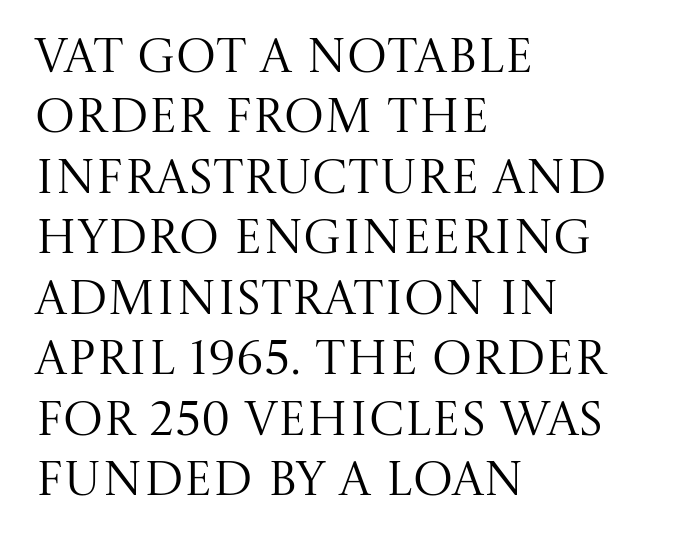
These lines keep a tight, regular rhythm from letter to letter. A normal amount of white space separates one row of letters from the next. This reads as an unemphasized weight, regular at the heaviest. The letters advance in unequal steps, a hallmark of proportional type.
